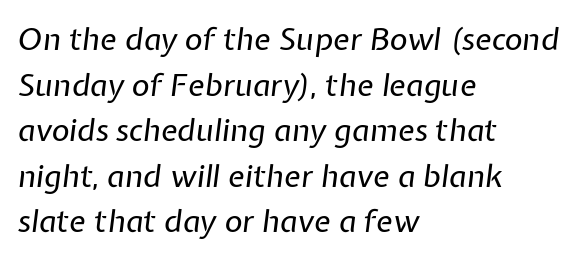
The passage shown is typed in a proportional face where columns would drift. On a weight scale, this lands at 450 or below. A typesetter would call this leading conventional body-copy spacing. The setting favours the left margin, as ordinary paragraphs usually do.
